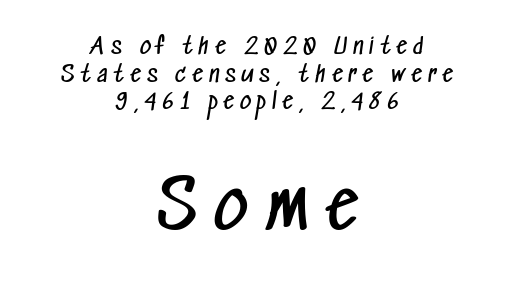
This sample has the flowing, uneven cadence of proportional lettering. This block has exactly the height ordinary leading produces. In terms of letterspacing, this is a distinctly airy, spread setting. Each stroke keeps to a modest, everyday thickness or less. In CSS terms this would be text-align: center.
